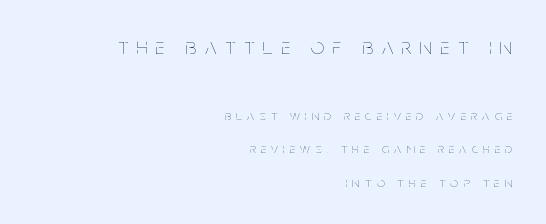
Q: Is the text bold? A: No.
Q: Is the text italic (slanted)? A: No, it is upright.
Q: Is the text underlined? A: No.
Q: How is the paragraph aligned? A: Right-aligned.
Q: Is the spacing between letters normal or unusually wide? A: Unusually wide.
Q: Is the spacing between lines tight, normal or loose? A: Loose.
Q: Which block of text is set in a larger size, the first (top) or the second (bottom)? A: The first (top) one.
